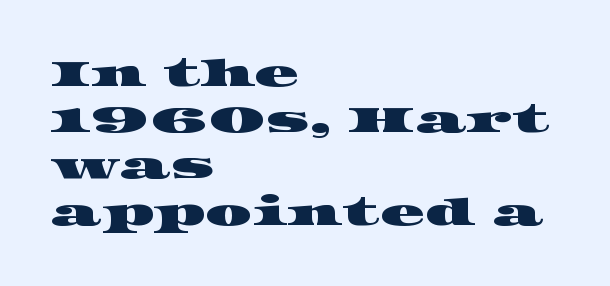
{"serif": "yes", "width": "wide", "stroke_contrast": "high", "x_height": "large", "monospaced": "no", "underline": "no", "align": "left", "line_spacing": "normal", "line_spacing_ratio": 1.25, "letter_spacing": "normal", "letter_spacing_em": 0.0, "glyph_px": 37}
